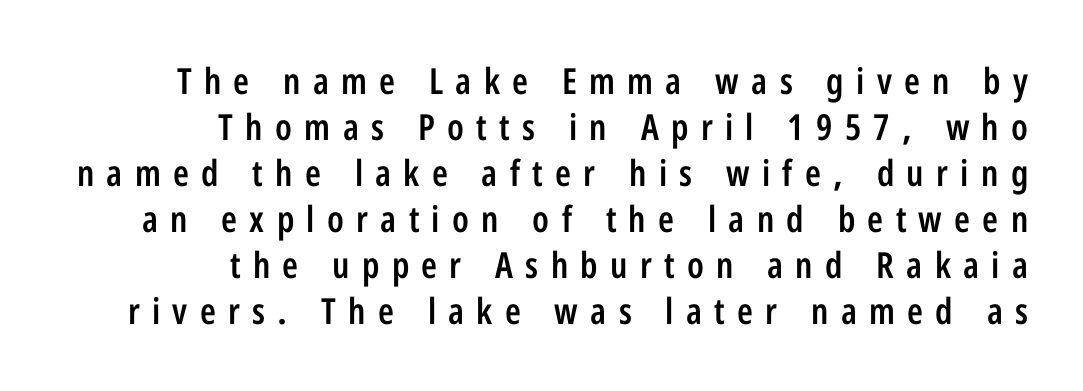
{"serif": "no", "italic": "no", "bold": "semi", "weight": "semibold", "width": "condensed", "stroke_contrast": "low", "x_height": "medium", "monospaced": "no", "underline": "no", "align": "right", "line_spacing": "normal", "line_spacing_ratio": 1.28, "letter_spacing": "wide", "letter_spacing_em": 0.34, "glyph_px": 36}
